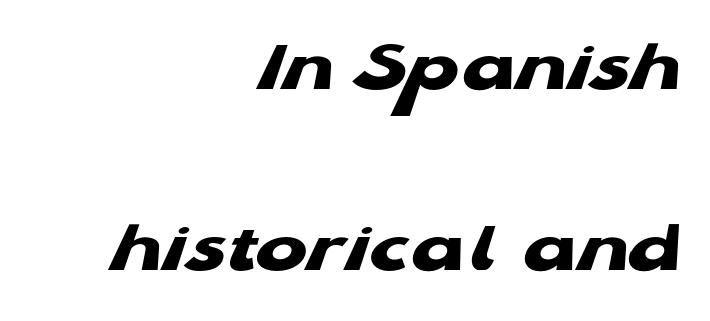
The image shows 77 px heavy, wide sans-serif type; set right-aligned, loose line spacing (2.35x), normal letter spacing, not underlined; low stroke contrast and a medium x-height.
